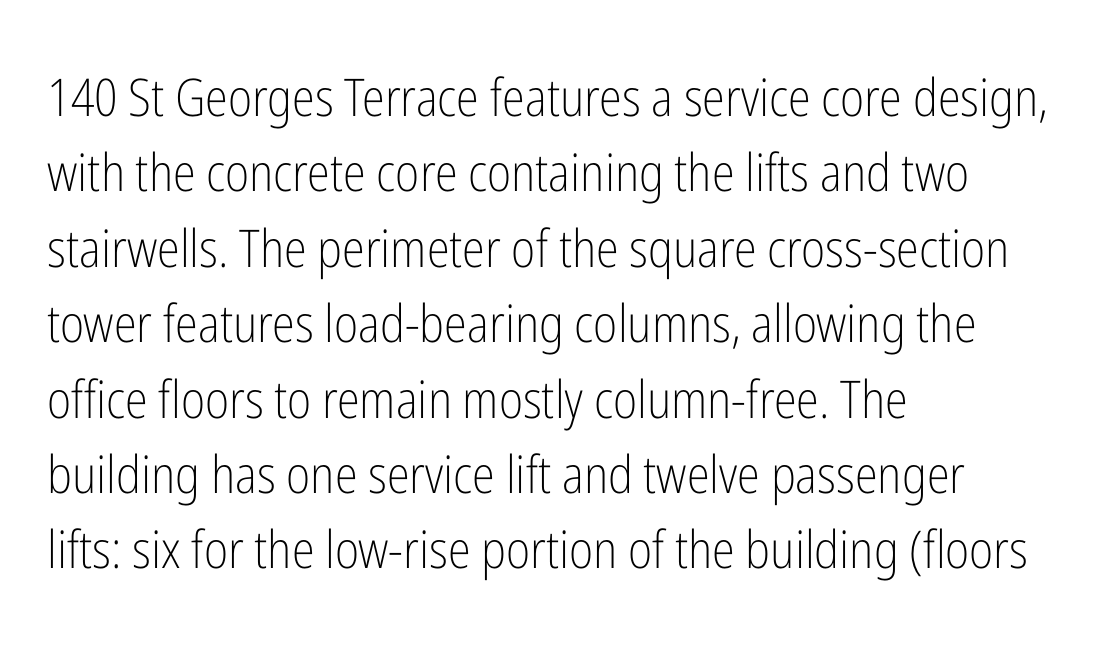
These lines stack with their left ends in a neat column. The letterforms sit shoulder to shoulder at normal distance. Rows of type keep a routine distance in the vertical direction. The letterforms sit at book weight or below. The rendering uses natural spacing where letterforms have individual widths.
